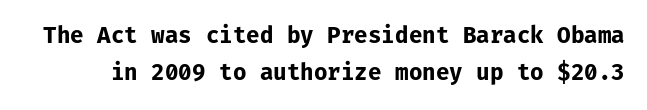
Q: Is the text bold? A: Yes.
Q: Is the text italic (slanted)? A: No, it is upright.
Q: Is the text underlined? A: No.
Q: Is the spacing between letters normal or unusually wide? A: Normal.
Q: Is the spacing between lines tight, normal or loose? A: Normal.
